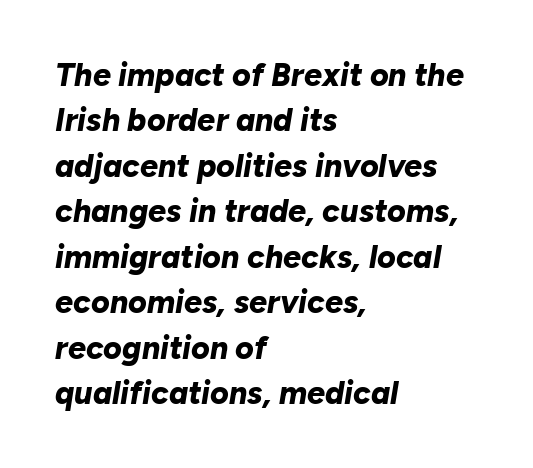
Q: Is the text bold? A: Yes.
Q: Is the text italic (slanted)? A: Yes, it leans right by about 10 degrees.
Q: Is the text underlined? A: No.
Q: How is the paragraph aligned? A: Left-aligned.
Q: Is the spacing between letters normal or unusually wide? A: Normal.
Q: Is the spacing between lines tight, normal or loose? A: Normal.
Q: Width (condensed, normal, or wide)? A: Normal.
Q: Stroke contrast? A: Low.
Q: x-height? A: Medium.
Q: Monospaced? A: No.
